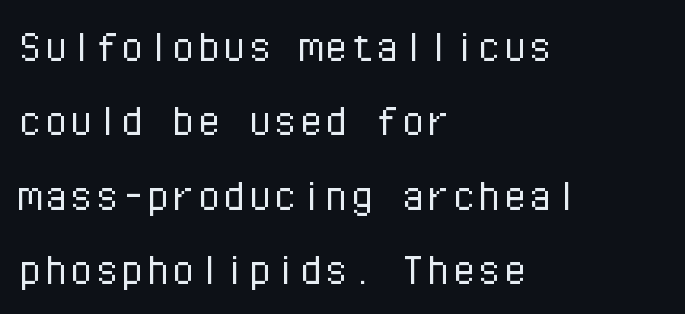
The image shows 51 px light sans-serif type, upright, monospaced; set left-aligned, normal line spacing (1.46x), normal letter spacing, not underlined; low stroke contrast and a medium x-height.
